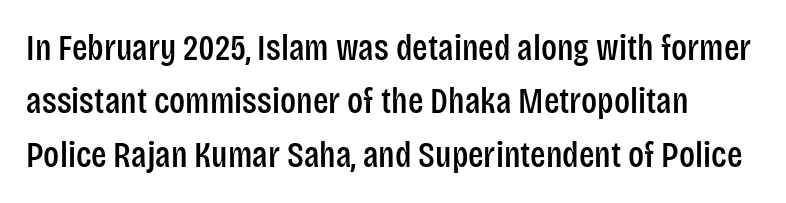
The image shows 36 px condensed sans-serif type, upright; set normal line spacing (1.48x), normal letter spacing, not underlined; low stroke contrast and a large x-height.
